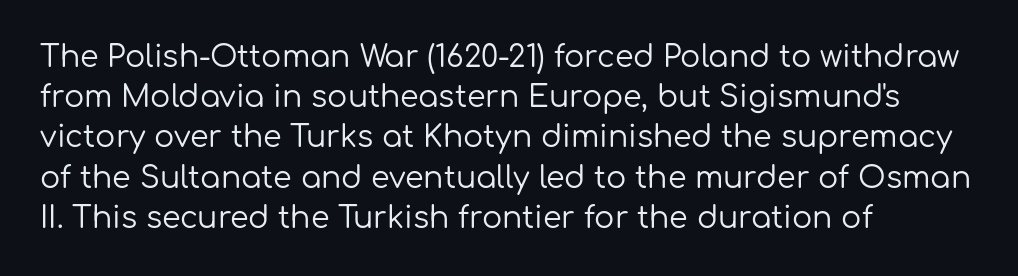
The image shows 30 px regular-weight sans-serif type, upright; set left-aligned, normal line spacing (1.34x), normal letter spacing, not underlined; low stroke contrast and a medium x-height.
